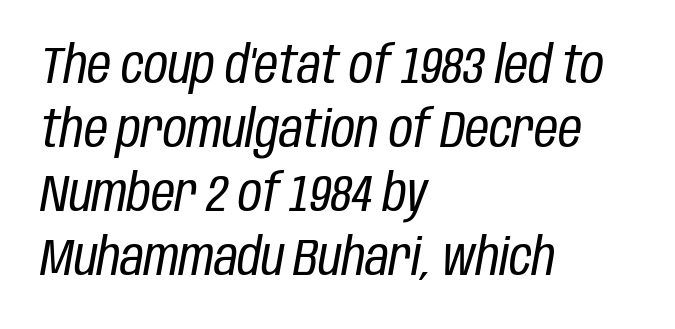
Q: Is the text bold? A: No.
Q: Is the text italic (slanted)? A: Yes, it leans right by about 10 degrees.
Q: Is the text underlined? A: No.
Q: How is the paragraph aligned? A: Left-aligned.
Q: Is the spacing between letters normal or unusually wide? A: Normal.
Q: Width (condensed, normal, or wide)? A: Condensed.
Q: Stroke contrast? A: Low.
Q: x-height? A: Large.
Q: Monospaced? A: No.
